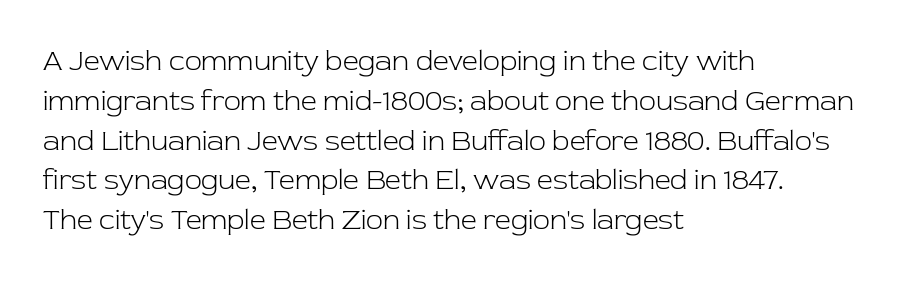
Q: Is the text bold? A: No.
Q: Is the text italic (slanted)? A: No, it is upright.
Q: Is the typeface a serif or a sans-serif typeface? A: Serif.
Q: Is the text underlined? A: No.
Q: How is the paragraph aligned? A: Left-aligned.
Q: Is the spacing between letters normal or unusually wide? A: Normal.
Q: Is the spacing between lines tight, normal or loose? A: Normal.
Q: Width (condensed, normal, or wide)? A: Normal.
Q: Stroke contrast? A: Low.
Q: x-height? A: Medium.
Q: Monospaced? A: No.
